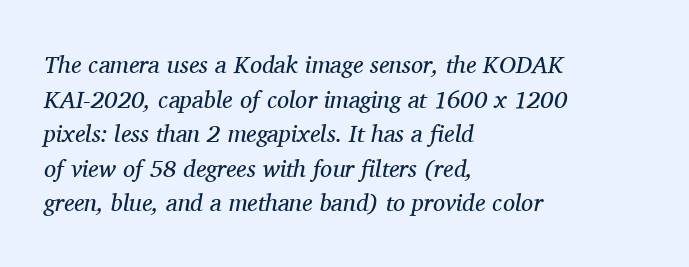
{"italic": "yes", "lean": "right", "slant_degrees": 11, "bold": "no", "underline": "no", "align": "left", "line_spacing": "normal", "line_spacing_ratio": 1.44, "letter_spacing": "normal", "letter_spacing_em": 0.0, "glyph_px": 24}
